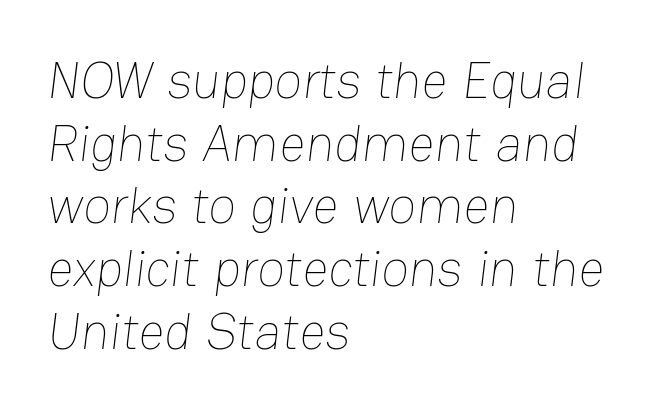
{"bold": "no", "weight": "thin", "width": "normal", "stroke_contrast": "low", "x_height": "medium", "monospaced": "no", "underline": "no", "align": "left", "line_spacing_ratio": 1.23, "letter_spacing": "normal", "letter_spacing_em": 0.0, "glyph_px": 51}
